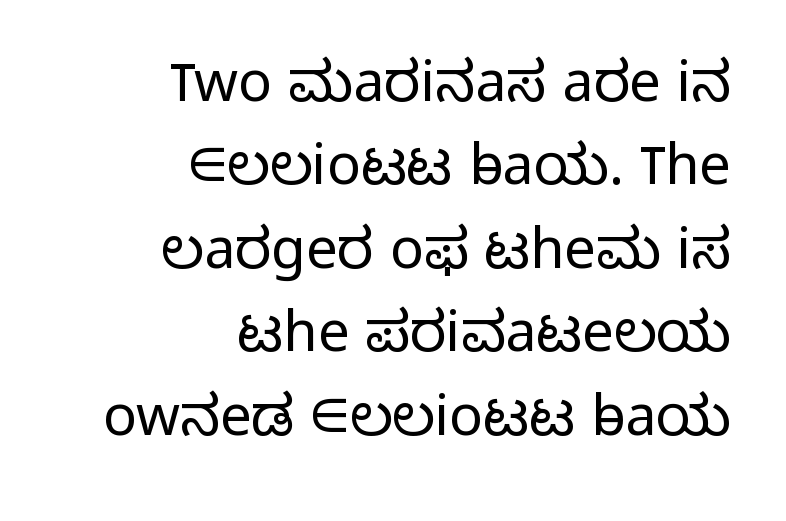
{"serif": "no", "italic": "no", "bold": "no", "weight": "light", "width": "normal", "stroke_contrast": "low", "x_height": "medium", "monospaced": "no", "underline": "no", "align": "right", "line_spacing": "normal", "line_spacing_ratio": 1.49, "letter_spacing": "normal", "letter_spacing_em": 0.0, "glyph_px": 56}
